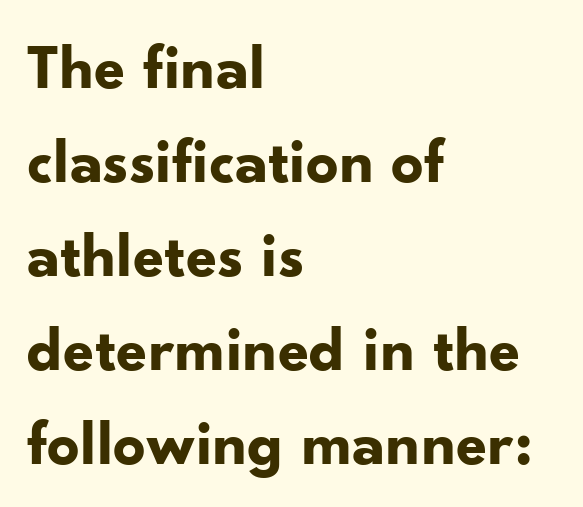
{"serif": "no", "italic": "no", "bold": "yes", "weight": "bold", "width": "normal", "stroke_contrast": "low", "x_height": "small", "monospaced": "no", "underline": "no", "align": "left", "line_spacing": "normal", "line_spacing_ratio": 1.47, "letter_spacing": "normal", "letter_spacing_em": 0.0, "glyph_px": 64}
